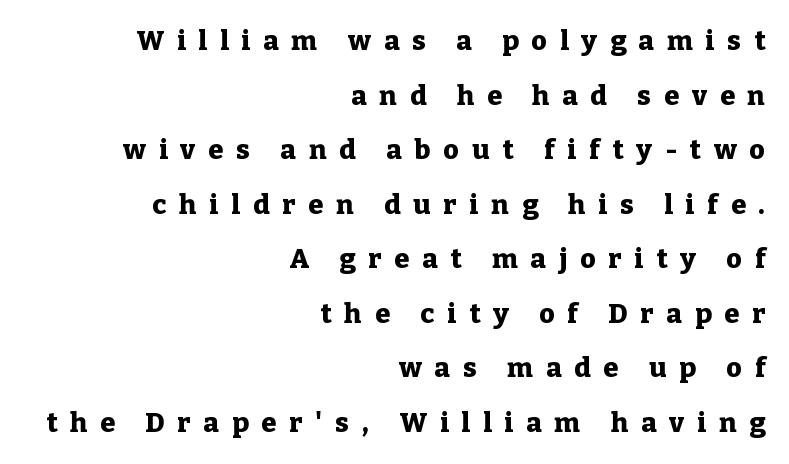
Q: Is the text bold? A: Yes.
Q: Is the text italic (slanted)? A: No, it is upright.
Q: Is the text underlined? A: No.
Q: How is the paragraph aligned? A: Right-aligned.
Q: Is the spacing between letters normal or unusually wide? A: Unusually wide.
Q: Is the spacing between lines tight, normal or loose? A: Loose.
